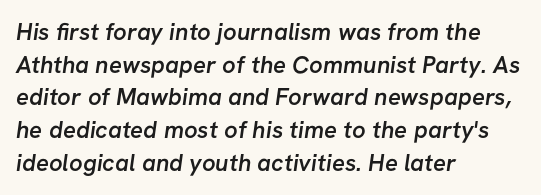
Q: Is the text bold? A: Semi-bold.
Q: Is the text underlined? A: No.
Q: How is the paragraph aligned? A: Left-aligned.
Q: Is the spacing between letters normal or unusually wide? A: Normal.
Q: Is the spacing between lines tight, normal or loose? A: Normal.
